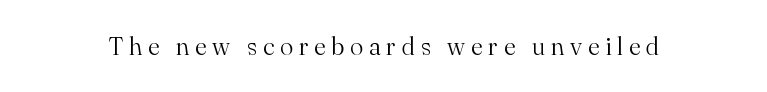
Q: Is the text bold? A: No.
Q: Is the text italic (slanted)? A: No, it is upright.
Q: Is the text underlined? A: No.
Q: Is the spacing between letters normal or unusually wide? A: Unusually wide.
